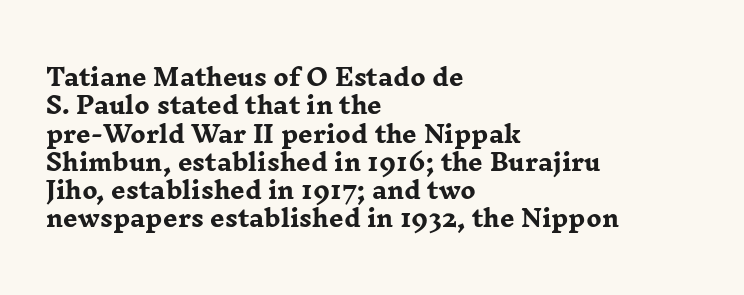
Plain, unruled lines of type. Heft: maximum for text — a bold. The tracking reads as untouched default to a designer's eye. Nope, not italic — everything's standing straight.
